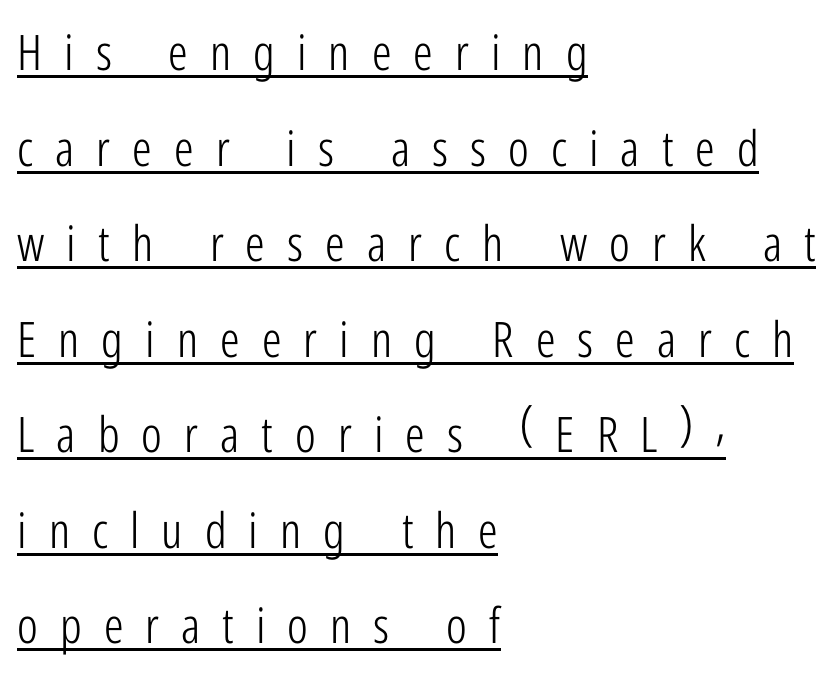
Q: Is the text bold? A: No.
Q: Is the text italic (slanted)? A: No, it is upright.
Q: Is the typeface a serif or a sans-serif typeface? A: Sans-serif.
Q: Is the text underlined? A: Yes.
Q: How is the paragraph aligned? A: Left-aligned.
Q: Is the spacing between letters normal or unusually wide? A: Unusually wide.
Q: Is the spacing between lines tight, normal or loose? A: Loose.
Q: Width (condensed, normal, or wide)? A: Condensed.
Q: Stroke contrast? A: Low.
Q: x-height? A: Medium.
Q: Monospaced? A: No.
